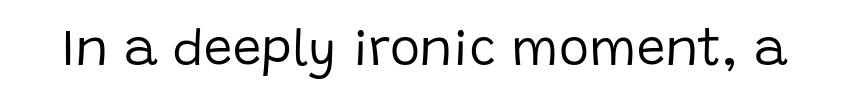
{"serif": "no", "italic": "no", "bold": "no", "weight": "regular", "width": "normal", "stroke_contrast": "low", "x_height": "large", "monospaced": "no", "underline": "no", "letter_spacing": "normal", "letter_spacing_em": 0.0, "glyph_px": 51}
